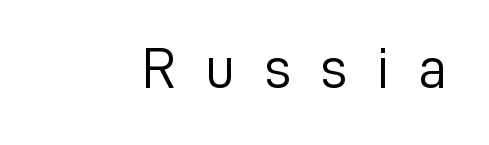
Q: Is the text bold? A: No.
Q: Is the text italic (slanted)? A: No, it is upright.
Q: Is the typeface a serif or a sans-serif typeface? A: Sans-serif.
Q: Is the text underlined? A: No.
Q: Is the spacing between letters normal or unusually wide? A: Unusually wide.
Q: Width (condensed, normal, or wide)? A: Normal.
Q: Stroke contrast? A: Low.
Q: x-height? A: Medium.
Q: Monospaced? A: No.
